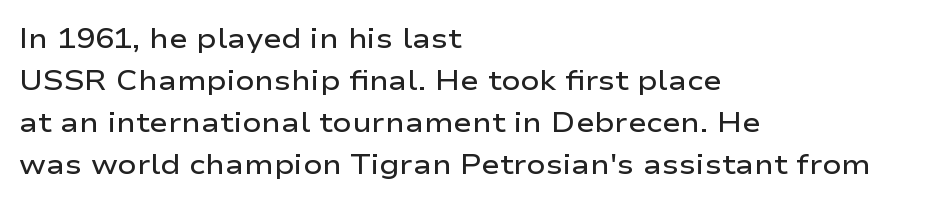
{"serif": "no", "italic": "no", "bold": "semi", "weight": "semibold", "width": "wide", "stroke_contrast": "low", "x_height": "medium", "monospaced": "no", "underline": "no", "align": "left", "line_spacing": "normal", "line_spacing_ratio": 1.5, "letter_spacing": "normal", "letter_spacing_em": 0.0, "glyph_px": 28}
